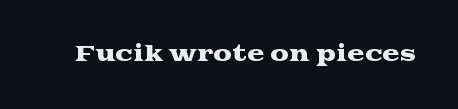
{"italic": "no", "underline": "no", "letter_spacing": "normal", "letter_spacing_em": 0.0, "glyph_px": 21}
